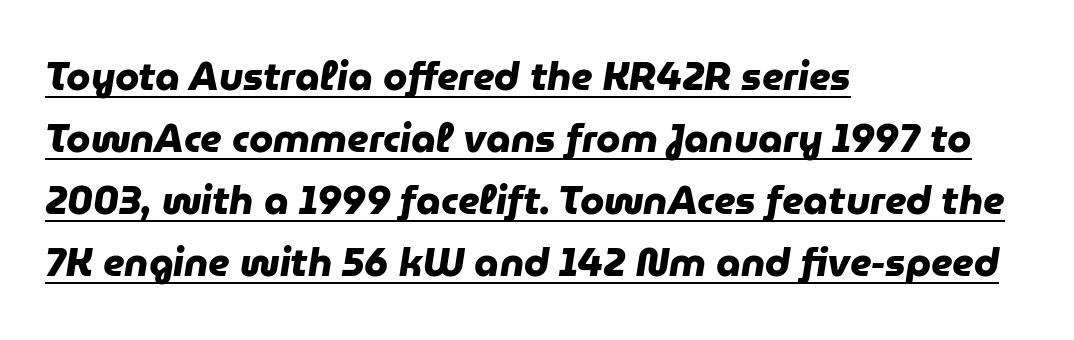
Q: Is the text bold? A: Yes.
Q: Is the typeface a serif or a sans-serif typeface? A: Sans-serif.
Q: Is the text underlined? A: Yes.
Q: How is the paragraph aligned? A: Left-aligned.
Q: Is the spacing between letters normal or unusually wide? A: Normal.
Q: Is the spacing between lines tight, normal or loose? A: Normal.
Q: Width (condensed, normal, or wide)? A: Normal.
Q: Stroke contrast? A: Low.
Q: x-height? A: Medium.
Q: Monospaced? A: No.
